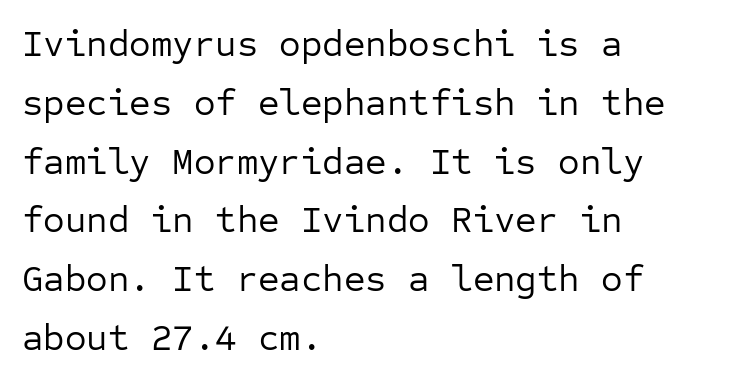
It's the straight-up-and-down kind of type. The designer went with a sans here, leaving each stem footless. The rag falls on the right side of this text block. The foot of each line stays bare and open. Think of a typewriter: that constant character pitch is what you see here. The weight tops out at a normal text grade.
